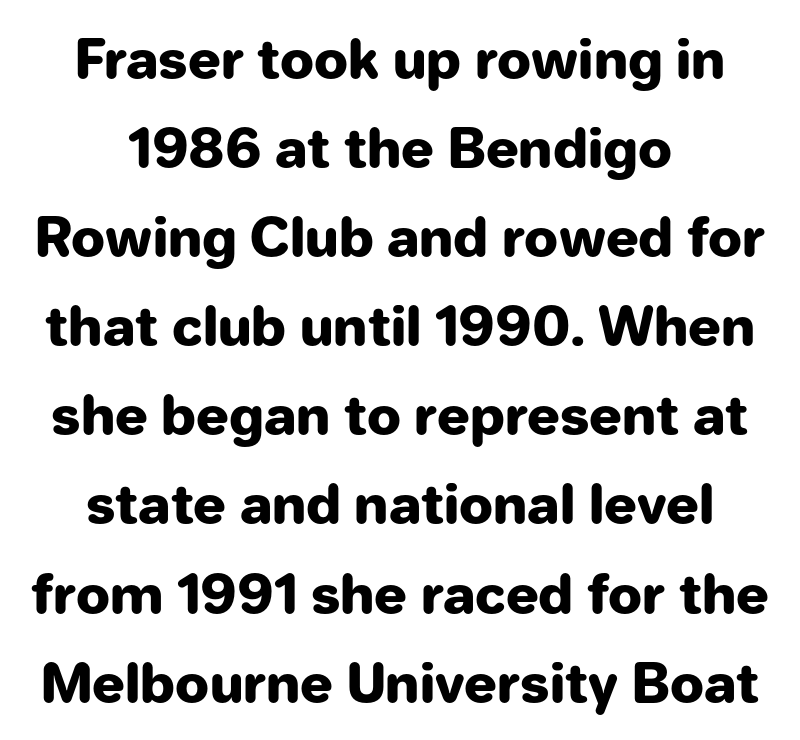
The image shows 54 px heavy sans-serif type, upright; set centered, normal line spacing (1.65x), normal letter spacing, not underlined; low stroke contrast and a medium x-height.
